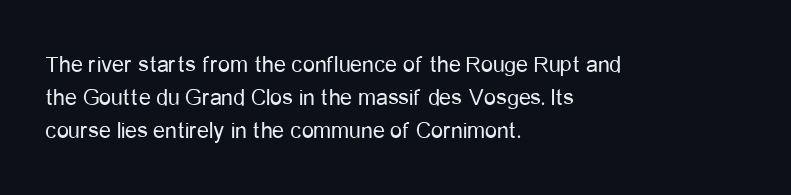
{"italic": "no", "bold": "no", "underline": "no", "align": "left", "line_spacing": "normal", "line_spacing_ratio": 1.38, "letter_spacing": "normal", "letter_spacing_em": 0.0, "glyph_px": 24}
